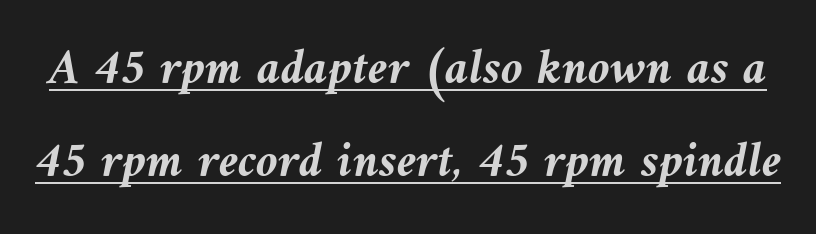
{"italic": "yes", "lean": "left", "slant_degrees": 9, "bold": "yes", "weight": "semibold", "width": "normal", "stroke_contrast": "medium", "x_height": "medium", "monospaced": "no", "underline": "yes", "line_spacing_ratio": 1.86, "letter_spacing": "normal", "letter_spacing_em": 0.0, "glyph_px": 50}
